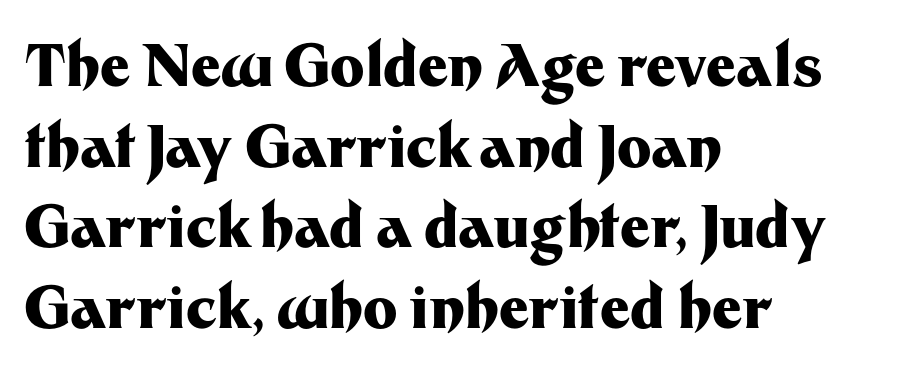
The image shows 58 px heavy sans-serif type, upright; set left-aligned, normal line spacing (1.39x), normal letter spacing, not underlined; medium stroke contrast and a medium x-height.
